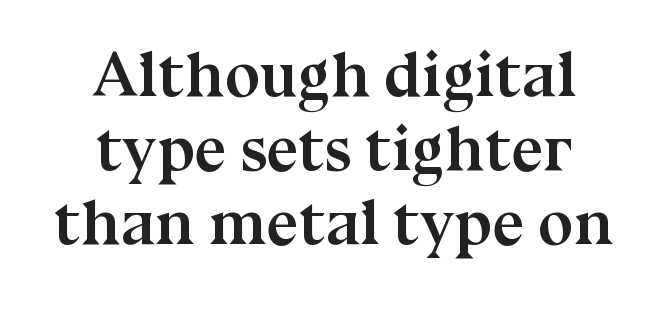
{"serif": "yes", "italic": "no", "bold": "yes", "weight": "semibold", "width": "normal", "stroke_contrast": "medium", "x_height": "medium", "monospaced": "no", "underline": "no", "align": "center", "line_spacing_ratio": 1.16, "letter_spacing": "normal", "letter_spacing_em": 0.0, "glyph_px": 64}
